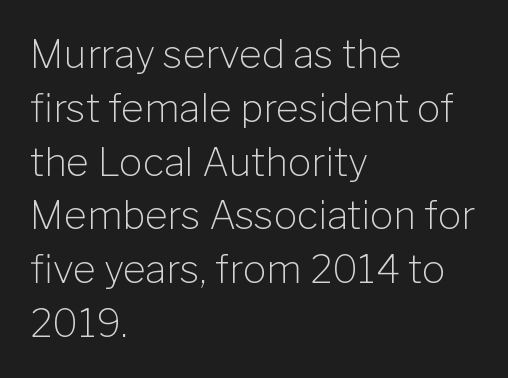
{"serif": "no", "italic": "no", "bold": "no", "weight": "light", "width": "normal", "stroke_contrast": "low", "x_height": "medium", "monospaced": "no", "underline": "no", "align": "left", "line_spacing": "normal", "line_spacing_ratio": 1.38, "letter_spacing": "normal", "letter_spacing_em": 0.0, "glyph_px": 39}
